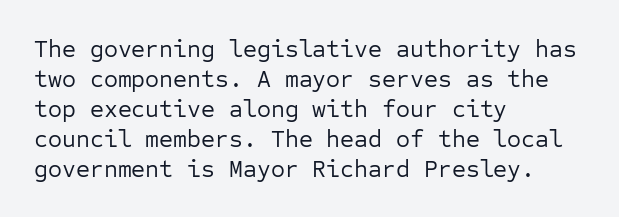
The image shows 24 px text type, upright; set left-aligned, normal line spacing (1.25x), normal letter spacing, not underlined.
